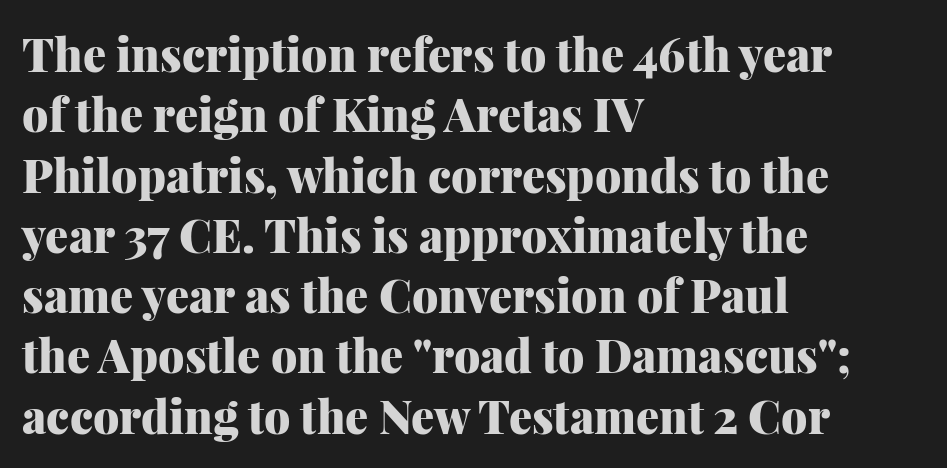
The image shows 46 px heavy serif type, upright; set left-aligned, normal line spacing (1.31x), normal letter spacing, not underlined; medium stroke contrast and a medium x-height.
